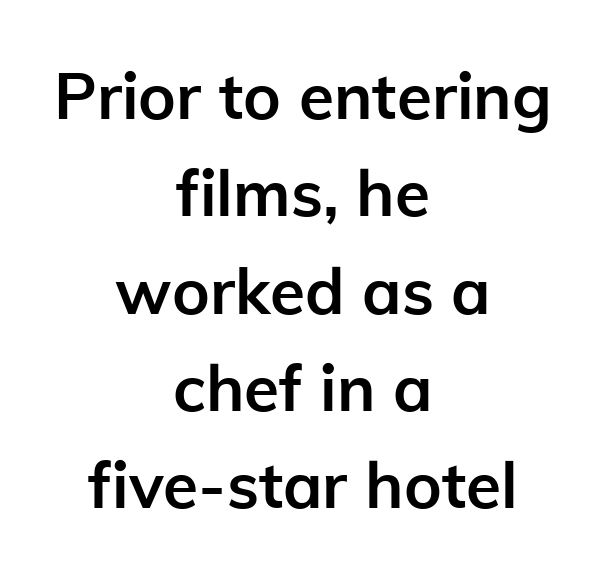
{"serif": "no", "italic": "no", "bold": "yes", "weight": "semibold", "width": "normal", "stroke_contrast": "low", "x_height": "medium", "monospaced": "no", "underline": "no", "align": "center", "line_spacing": "normal", "line_spacing_ratio": 1.52, "letter_spacing": "normal", "letter_spacing_em": 0.0, "glyph_px": 64}
